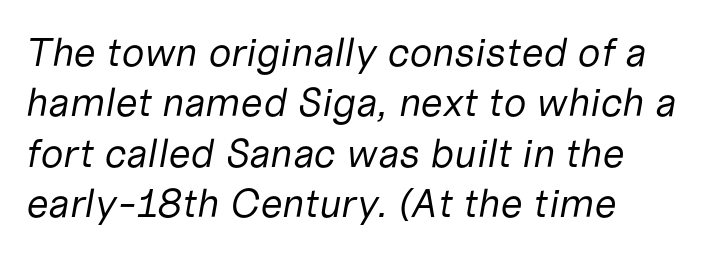
Q: Is the text bold? A: No.
Q: Is the text italic (slanted)? A: Yes, it leans right by about 10 degrees.
Q: Is the text underlined? A: No.
Q: How is the paragraph aligned? A: Left-aligned.
Q: Is the spacing between letters normal or unusually wide? A: Normal.
Q: Is the spacing between lines tight, normal or loose? A: Normal.
Q: Width (condensed, normal, or wide)? A: Normal.
Q: Stroke contrast? A: Low.
Q: x-height? A: Medium.
Q: Monospaced? A: No.
